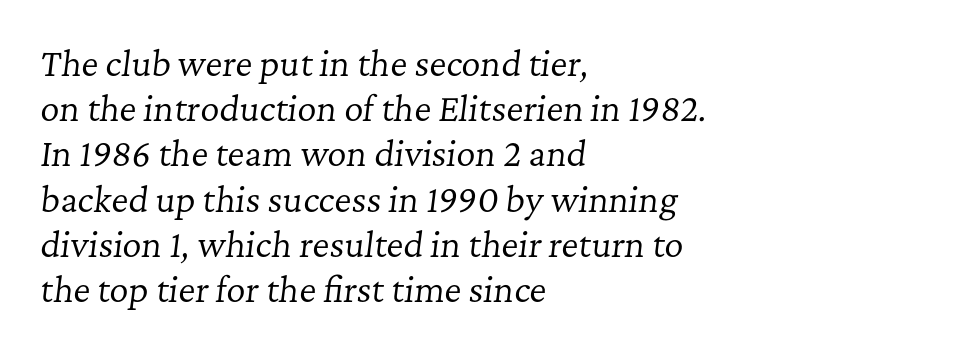
Q: Is the text bold? A: No.
Q: Is the text italic (slanted)? A: Yes, it leans right by about 7 degrees.
Q: Is the typeface a serif or a sans-serif typeface? A: Serif.
Q: Is the text underlined? A: No.
Q: How is the paragraph aligned? A: Left-aligned.
Q: Is the spacing between letters normal or unusually wide? A: Normal.
Q: Is the spacing between lines tight, normal or loose? A: Normal.
Q: Width (condensed, normal, or wide)? A: Normal.
Q: Stroke contrast? A: Low.
Q: x-height? A: Medium.
Q: Monospaced? A: No.
